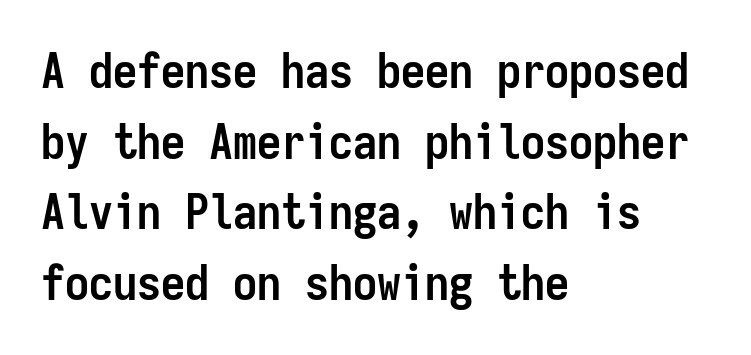
Baseline-to-baseline distance is the conventional proportion of letter height. The paragraph has a hard left edge and a soft right edge. Serif or sans? Sans — the stroke terminals are bare. The glyphs are unaccompanied by any horizontal stroke below them.
